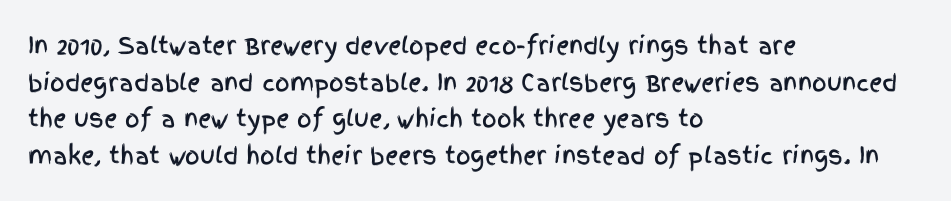
Rendered with straight, roman letterforms. Notice how the passage keeps a crisp vertical edge on the left only. A typesetter would call this leading conventional body-copy spacing. Is the letter spacing exaggerated? No — it looks like the ordinary default.
